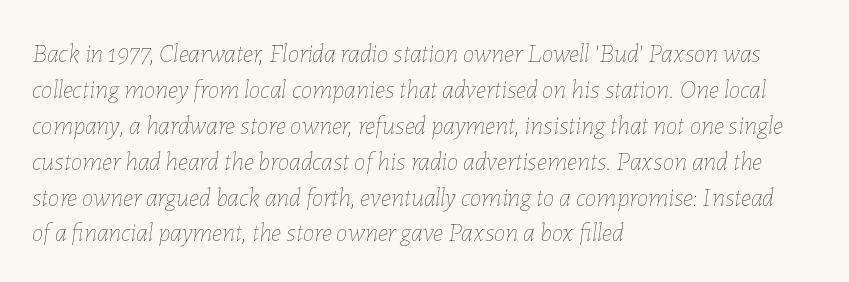
The image shows 26 px text type, italic (leaning right); set left-aligned, normal line spacing (1.38x), normal letter spacing, not underlined.
